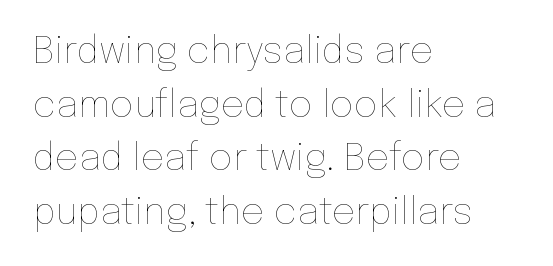
The image shows 37 px thin type, upright; set left-aligned, normal line spacing (1.45x), normal letter spacing, not underlined; low stroke contrast and a medium x-height.
